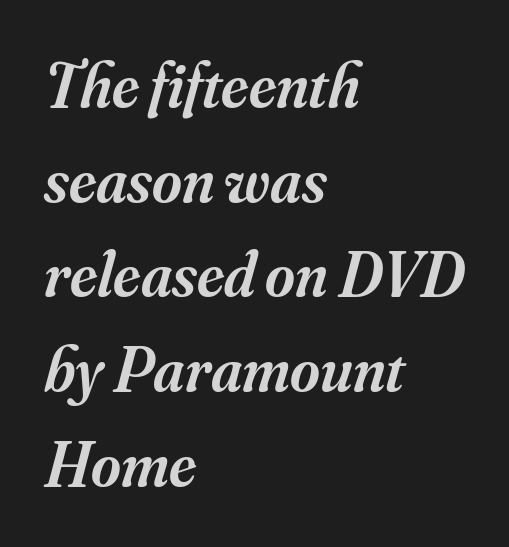
Compared with typical paragraphs, the rows here are spaced about the same. Font category for this specimen: serif. The gaps between neighbouring characters are ordinary and unremarkable. You could not count columns in this text — the font is proportionally spaced. Descenders are the only things crossing below the line.
